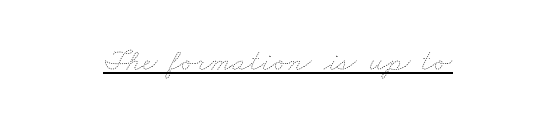
{"bold": "no", "weight": "thin", "width": "wide", "stroke_contrast": "low", "x_height": "small", "monospaced": "no", "underline": "yes", "letter_spacing": "normal", "letter_spacing_em": 0.0, "glyph_px": 31}
